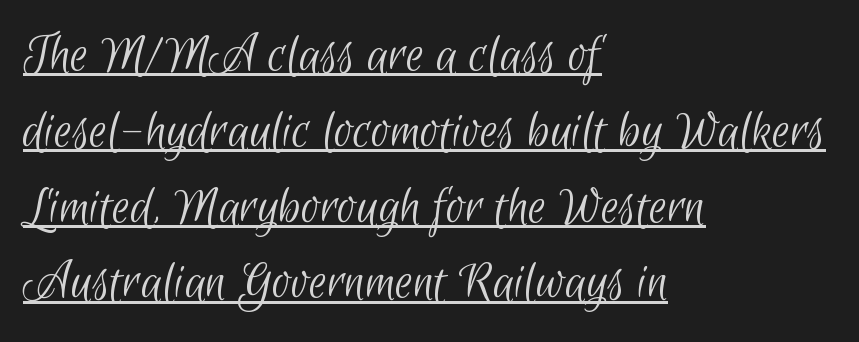
Q: Is the text bold? A: No.
Q: Is the typeface a serif or a sans-serif typeface? A: Sans-serif.
Q: Is the text underlined? A: Yes.
Q: How is the paragraph aligned? A: Left-aligned.
Q: Is the spacing between letters normal or unusually wide? A: Normal.
Q: Is the spacing between lines tight, normal or loose? A: Normal.
Q: Width (condensed, normal, or wide)? A: Condensed.
Q: Stroke contrast? A: Low.
Q: x-height? A: Small.
Q: Monospaced? A: No.
